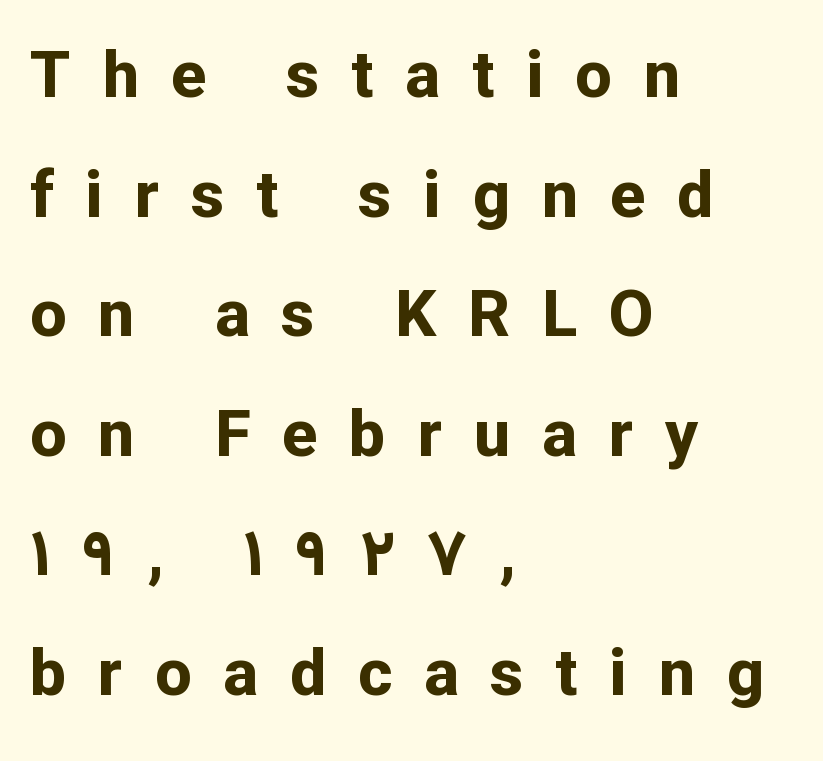
{"serif": "no", "italic": "no", "bold": "yes", "weight": "bold", "width": "normal", "stroke_contrast": "low", "x_height": "medium", "monospaced": "no", "underline": "no", "align": "left", "line_spacing_ratio": 1.84, "letter_spacing": "wide", "letter_spacing_em": 0.49, "glyph_px": 65}
